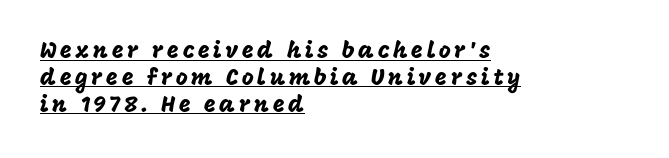
{"underline": "yes", "align": "left", "line_spacing_ratio": 1.17, "glyph_px": 23}
